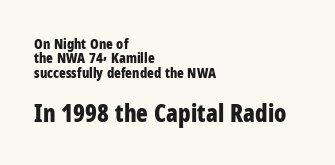
The image shows 24 px bold type, upright; set left-aligned, tight line spacing (1.03x), normal letter spacing, not underlined; the second (bottom) block is 1.71x larger.
